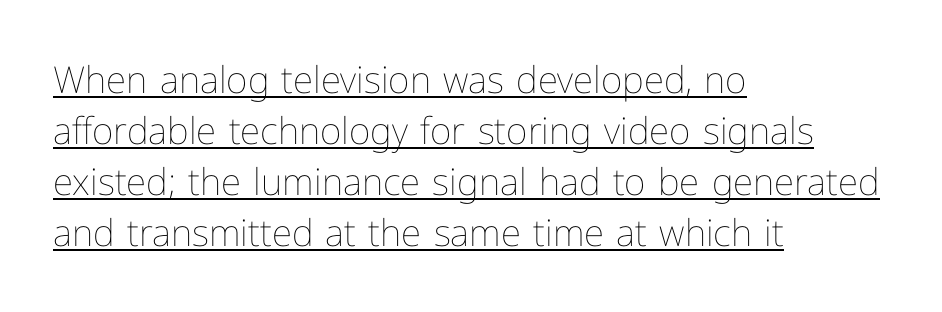
The image shows 37 px thin type, upright; set left-aligned, normal line spacing (1.38x), normal letter spacing, underlined; low stroke contrast and a medium x-height.
